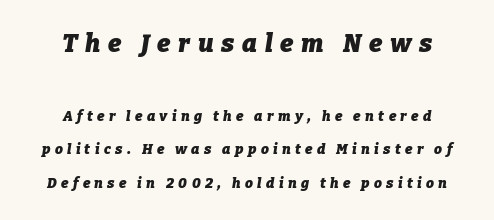
The image shows 25 px bold type, italic (leaning right); set centered, loose line spacing (2.37x), unusually wide letter spacing (+0.31 em), not underlined; the first (top) block is 1.79x larger.
